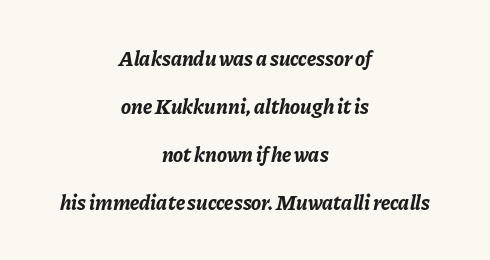
The image shows 21 px bold type, italic (leaning right); set centered, loose line spacing (2.29x), normal letter spacing, not underlined.
